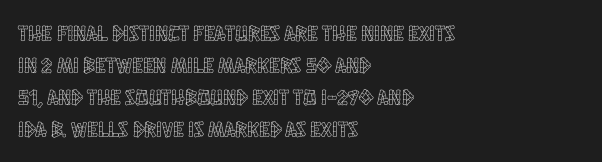
The image shows 22 px text type, upright; set left-aligned, normal line spacing (1.46x), normal letter spacing, not underlined.
